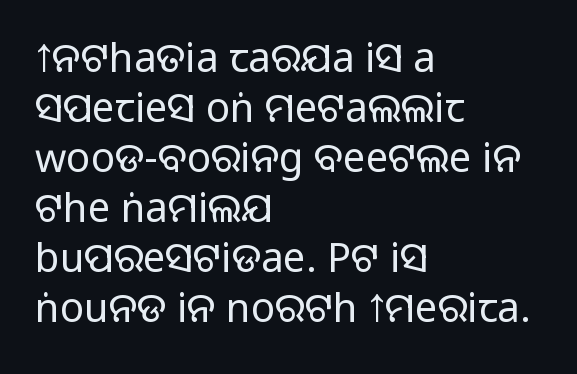
{"serif": "no", "italic": "no", "bold": "no", "weight": "regular", "width": "normal", "stroke_contrast": "low", "x_height": "large", "monospaced": "no", "underline": "no", "align": "left", "line_spacing": "normal", "line_spacing_ratio": 1.25, "letter_spacing": "normal", "letter_spacing_em": 0.0, "glyph_px": 40}
